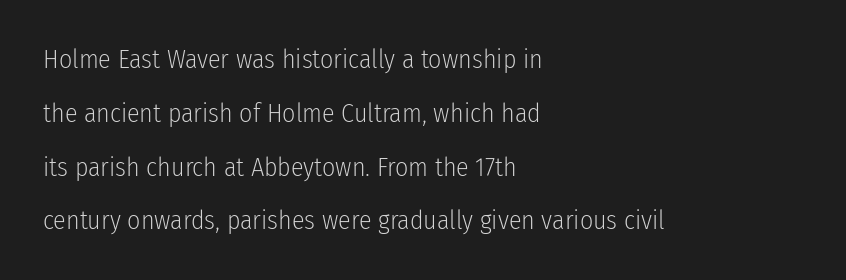
Caption: multi-line text, flush left, ragged right. Nobody touched the tracking dial on this one. Reading down the column, the eye jumps a long way to each next line. The font is comparable to plain body text, perhaps lighter. If you drew a line through each stem, it would be perfectly vertical.
